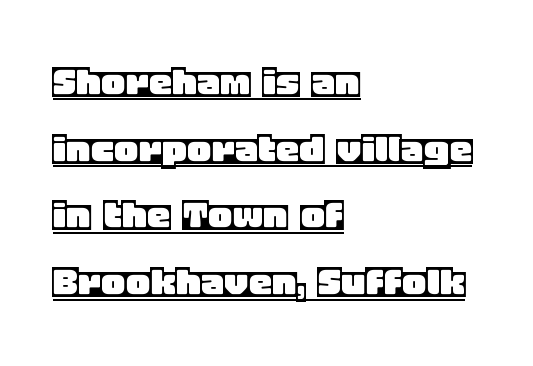
The image shows 47 px text type, upright; set left-aligned, normal line spacing (1.42x), normal letter spacing, underlined; a large x-height.
